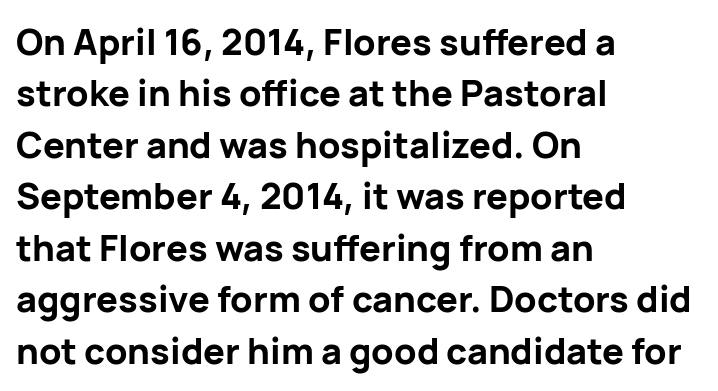
Words appear dense and cohesive because spacing is normal. This sample has the flowing, uneven cadence of proportional lettering. Underline: absent. The text was rendered using a sans face with plain stroke endings. Honestly, the row spacing looks completely unremarkable. Is there any slant? The stems are plumb.
